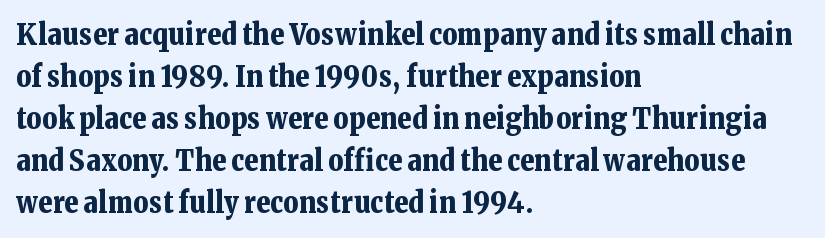
You could call the tracking neutral — neither tight nor loose. This sample uses a serif face. A dark, heavy texture on the line: the type is bold. Just letters on the line, the space beneath them empty.
